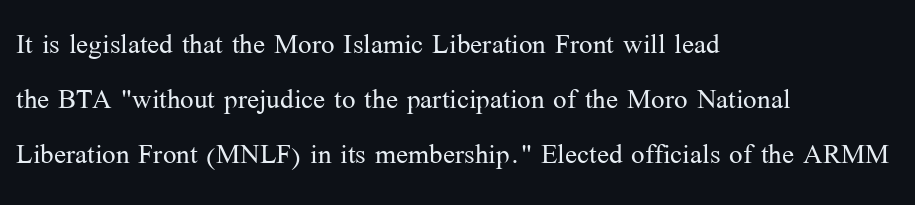
The image shows 36 px light serif type, upright; set left-aligned, normal line spacing (1.53x), normal letter spacing, not underlined; medium stroke contrast and a medium x-height.
